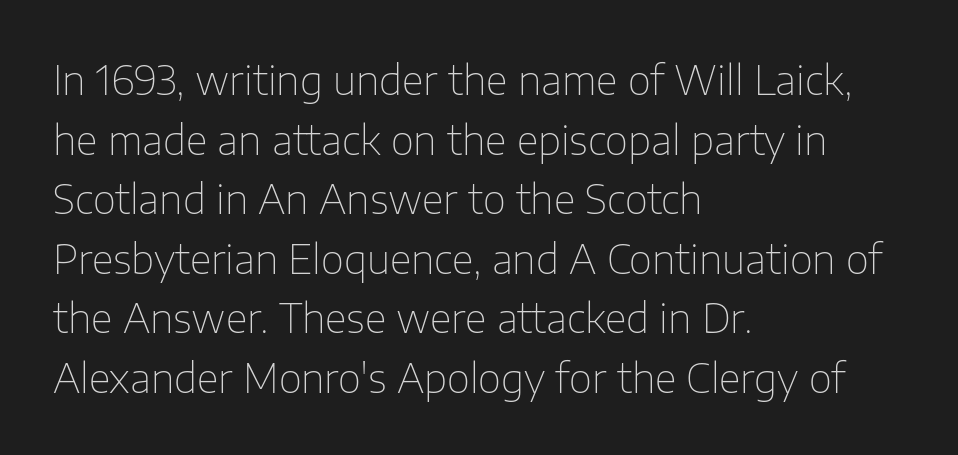
Q: Is the text bold? A: No.
Q: Is the text italic (slanted)? A: No, it is upright.
Q: Is the typeface a serif or a sans-serif typeface? A: Sans-serif.
Q: Is the text underlined? A: No.
Q: How is the paragraph aligned? A: Left-aligned.
Q: Is the spacing between letters normal or unusually wide? A: Normal.
Q: Is the spacing between lines tight, normal or loose? A: Normal.
Q: Width (condensed, normal, or wide)? A: Normal.
Q: Stroke contrast? A: Low.
Q: x-height? A: Medium.
Q: Monospaced? A: No.
